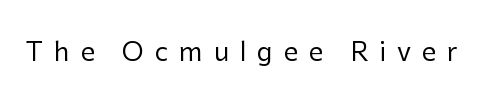
The image shows 26 px text type, upright; set unusually wide letter spacing (+0.41 em), not underlined.
